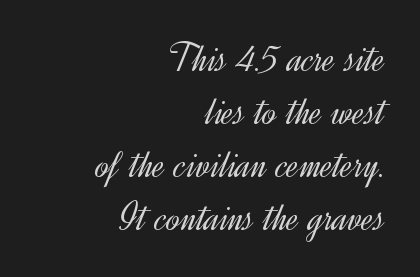
The image shows 41 px light sans-serif type; set right-aligned, normal line spacing (1.29x), normal letter spacing, not underlined; a small x-height.
